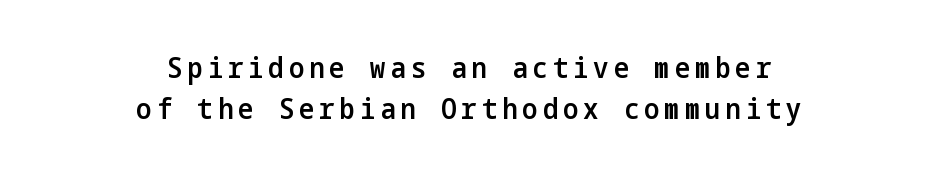
The vertical gap from one line to the next is medium. A roman cut, with each character standing at attention. Grotesque or geometric, the face here clearly has no serifs. Visually the block forms a symmetrical silhouette, jagged on both flanks. The passage shown is semibold, sitting just below true bold.
